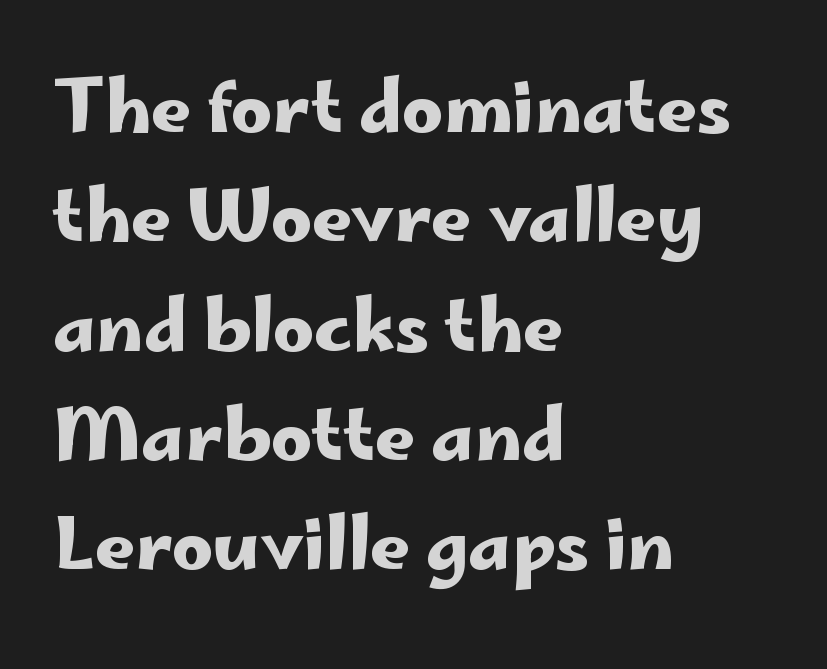
The image shows 71 px wide sans-serif type, upright; set left-aligned, normal line spacing (1.54x), normal letter spacing, not underlined; low stroke contrast and a small x-height.
